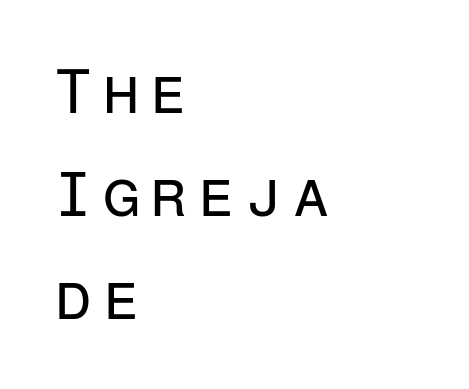
The image shows 62 px regular-weight sans-serif type, upright, monospaced; set left-aligned, normal line spacing (1.66x), not underlined; low stroke contrast and a medium x-height.
